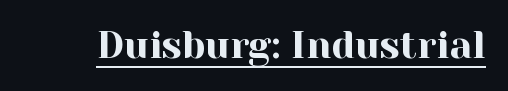
Q: Is the text italic (slanted)? A: No, it is upright.
Q: Is the typeface a serif or a sans-serif typeface? A: Serif.
Q: Is the text underlined? A: Yes.
Q: Is the spacing between letters normal or unusually wide? A: Normal.
Q: Width (condensed, normal, or wide)? A: Normal.
Q: x-height? A: Medium.
Q: Monospaced? A: No.
